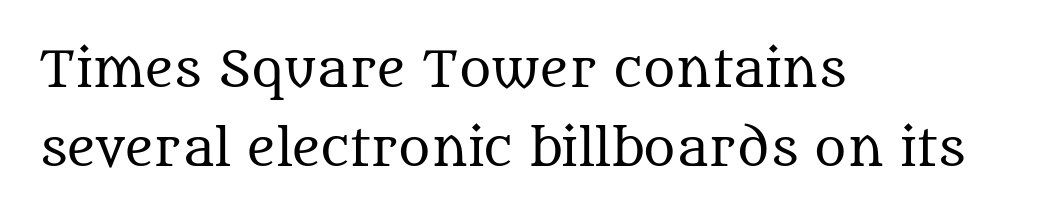
The text block is weighted toward the left margin, trailing off unevenly rightward. Descender tails drop into unmarked territory. Ink coverage per letter is moderate at most. Unlike italic type, these characters show no tilt at all. Summary of vertical rhythm: regular, with standard interline spacing.
